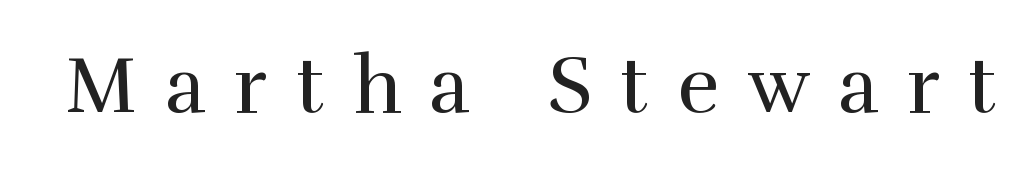
Q: Is the text bold? A: No.
Q: Is the text italic (slanted)? A: No, it is upright.
Q: Is the typeface a serif or a sans-serif typeface? A: Serif.
Q: Is the text underlined? A: No.
Q: Is the spacing between letters normal or unusually wide? A: Unusually wide.
Q: Width (condensed, normal, or wide)? A: Normal.
Q: x-height? A: Medium.
Q: Monospaced? A: No.
